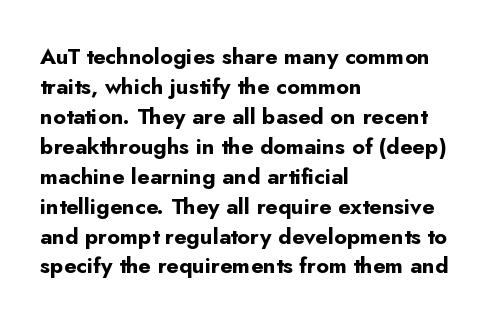
{"italic": "no", "bold": "yes", "underline": "no", "align": "left", "line_spacing": "normal", "line_spacing_ratio": 1.36, "letter_spacing": "normal", "letter_spacing_em": 0.0, "glyph_px": 22}
